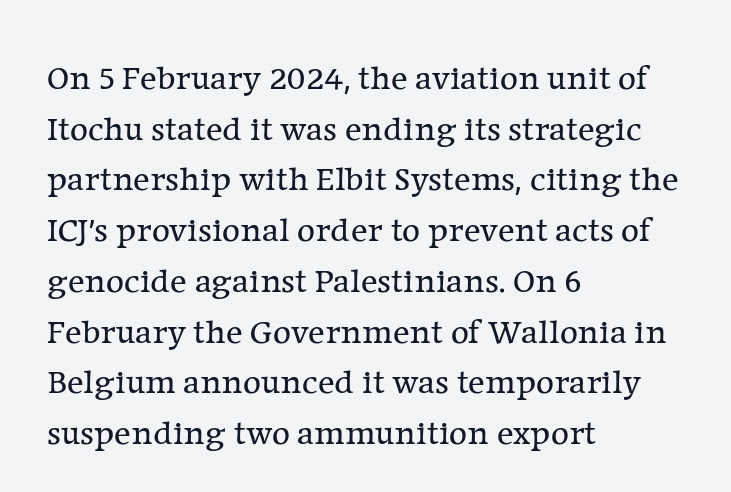
{"serif": "yes", "italic": "no", "bold": "no", "weight": "regular", "width": "normal", "stroke_contrast": "low", "x_height": "medium", "monospaced": "no", "underline": "no", "align": "left", "line_spacing": "normal", "line_spacing_ratio": 1.45, "letter_spacing": "normal", "letter_spacing_em": 0.0, "glyph_px": 35}
